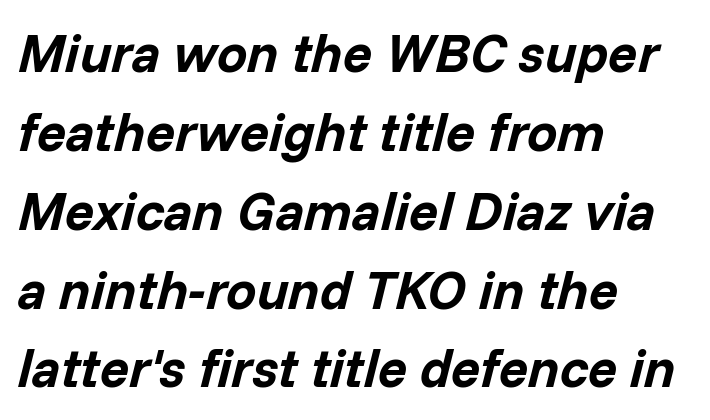
Q: Is the text bold? A: Yes.
Q: Is the text italic (slanted)? A: Yes, it leans right by about 14 degrees.
Q: Is the text underlined? A: No.
Q: How is the paragraph aligned? A: Left-aligned.
Q: Is the spacing between letters normal or unusually wide? A: Normal.
Q: Is the spacing between lines tight, normal or loose? A: Normal.
Q: Width (condensed, normal, or wide)? A: Normal.
Q: Stroke contrast? A: Low.
Q: x-height? A: Medium.
Q: Monospaced? A: No.
